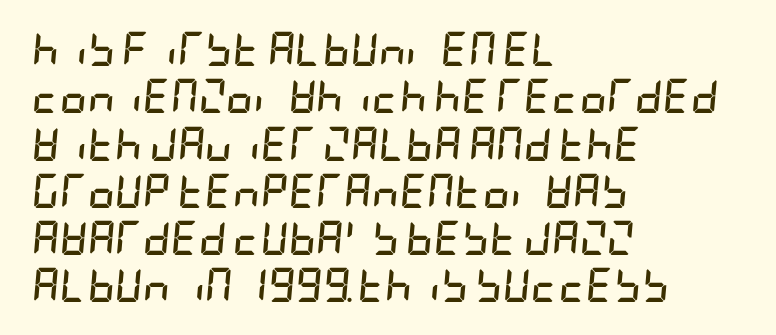
The image shows 34 px semibold, condensed type, italic (leaning right); set left-aligned, normal line spacing (1.39x), normal letter spacing, not underlined; low stroke contrast and a large x-height.
